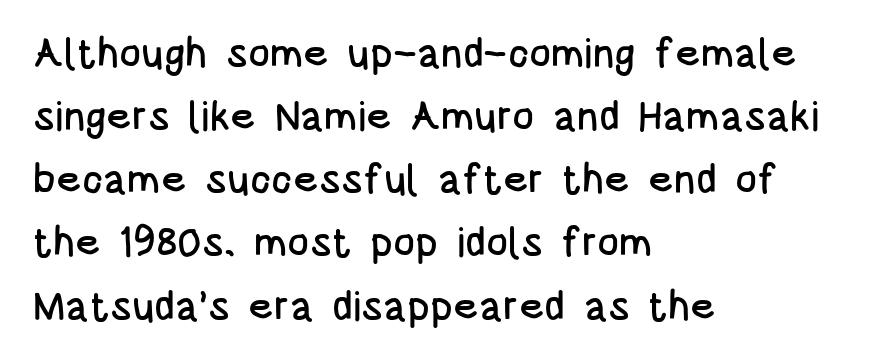
Q: Is the text italic (slanted)? A: No, it is upright.
Q: Is the typeface a serif or a sans-serif typeface? A: Sans-serif.
Q: Is the text underlined? A: No.
Q: How is the paragraph aligned? A: Left-aligned.
Q: Is the spacing between letters normal or unusually wide? A: Normal.
Q: Is the spacing between lines tight, normal or loose? A: Normal.
Q: Width (condensed, normal, or wide)? A: Condensed.
Q: Stroke contrast? A: Low.
Q: x-height? A: Large.
Q: Monospaced? A: No.
